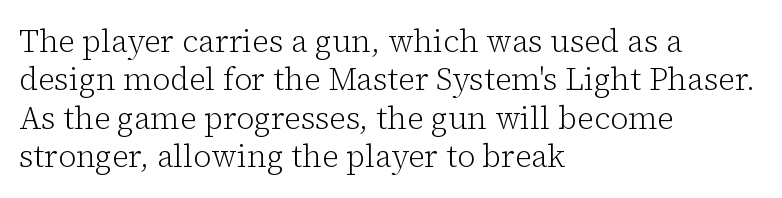
Q: Is the text bold? A: No.
Q: Is the text italic (slanted)? A: No, it is upright.
Q: Is the typeface a serif or a sans-serif typeface? A: Serif.
Q: Is the text underlined? A: No.
Q: How is the paragraph aligned? A: Left-aligned.
Q: Is the spacing between letters normal or unusually wide? A: Normal.
Q: Width (condensed, normal, or wide)? A: Normal.
Q: Stroke contrast? A: Low.
Q: x-height? A: Medium.
Q: Monospaced? A: No.
